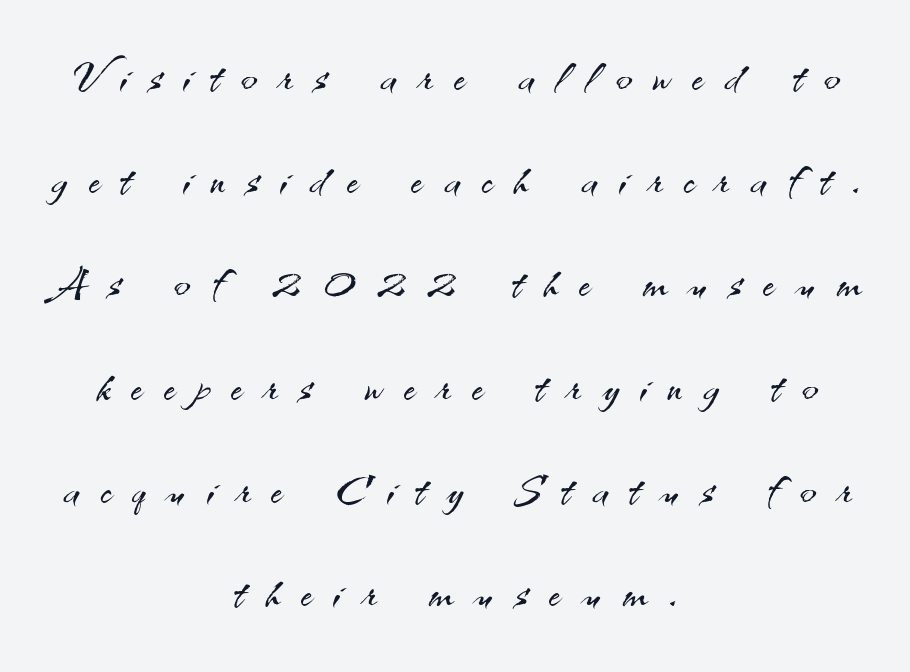
The face used here is proportionally spaced, like ordinary book or web type. The lines in this sample share a center point and differ in where they start and stop. Letters rest on an invisible, unmarked baseline. The characters display no serif detailing; their extremities are plain. How are the letters spaced? Widely, with obvious added tracking.
